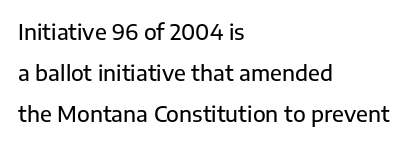
A great deal of white space separates one row of letters from the next. The passage shown is not underscored anywhere. Characters remain perfectly vertical along every line. Visually the block forms a straight wall on the left and a jagged coastline on the right.
